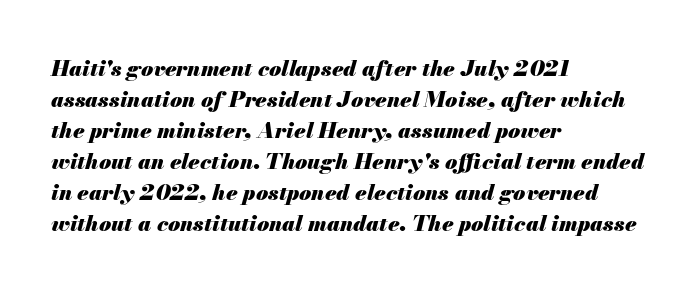
Each glyph is drawn with heavy, bold strokes. Look at the tracking — it's just the regular setting, nothing added. A typesetter would call this leading conventional body-copy spacing. The rendering anchors every line to the left-hand side. Glance below the letters and you will spot only blank space.
